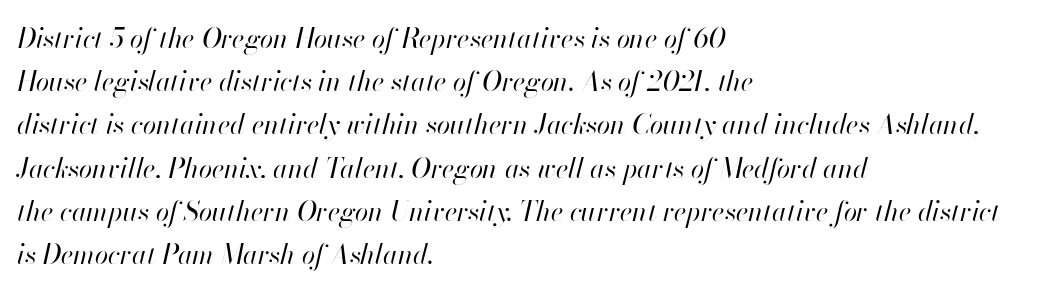
The leading is moderate, giving the passage an even texture. Default kerning and tracking; the words read as compact shapes. Any mark beneath the type? The region is blank. Slant detected: the letters are inclined.
